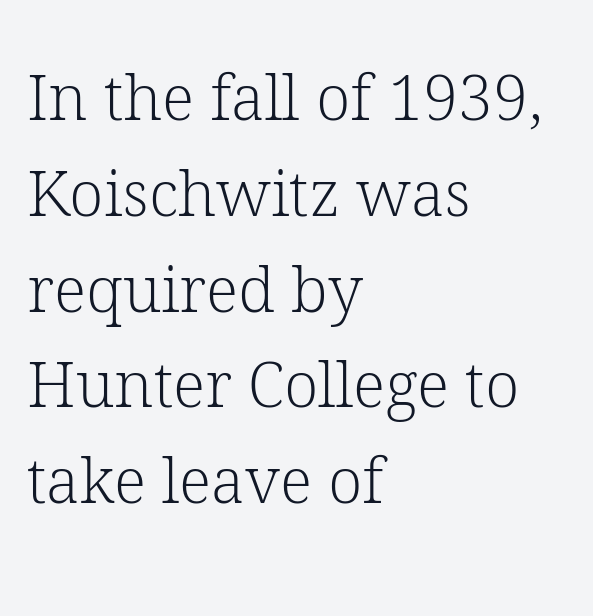
{"serif": "yes", "italic": "no", "bold": "no", "weight": "light", "width": "normal", "stroke_contrast": "low", "x_height": "medium", "monospaced": "no", "underline": "no", "align": "left", "line_spacing": "normal", "line_spacing_ratio": 1.52, "letter_spacing": "normal", "letter_spacing_em": 0.0, "glyph_px": 63}
